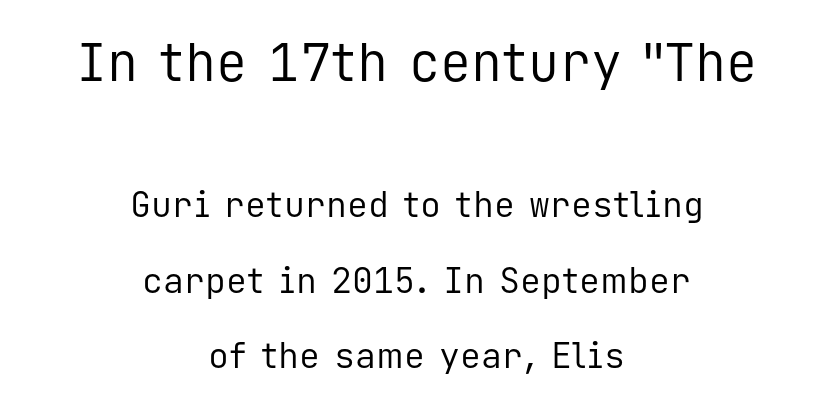
{"serif": "no", "italic": "no", "bold": "no", "weight": "regular", "width": "normal", "stroke_contrast": "low", "x_height": "medium", "monospaced": "yes", "underline": "no", "align": "center", "line_spacing": "loose", "line_spacing_ratio": 2.16, "letter_spacing": "normal", "letter_spacing_em": 0.0, "larger_block": "first", "size_ratio": 1.49, "glyph_px": 52}
